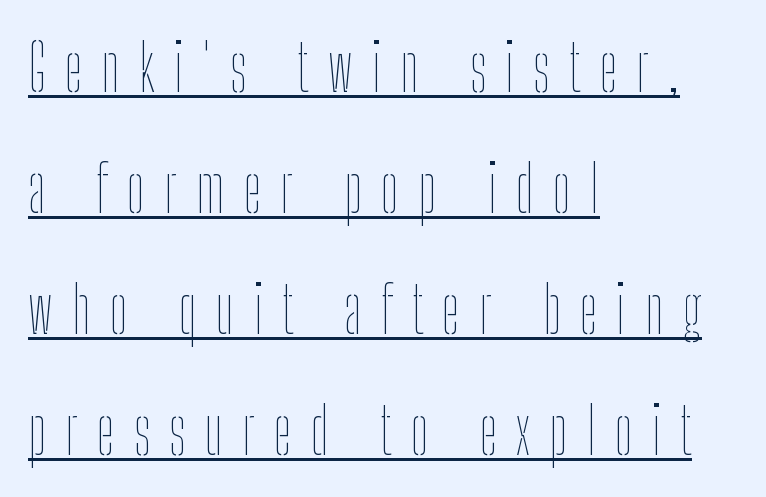
{"italic": "no", "bold": "no", "weight": "thin", "width": "condensed", "stroke_contrast": "low", "x_height": "medium", "monospaced": "no", "underline": "yes", "align": "left", "line_spacing_ratio": 1.89, "letter_spacing": "wide", "letter_spacing_em": 0.3, "glyph_px": 64}
